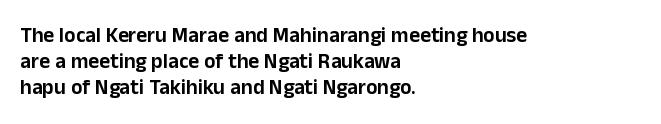
{"italic": "no", "underline": "no", "align": "left", "line_spacing": "normal", "line_spacing_ratio": 1.25, "letter_spacing": "normal", "letter_spacing_em": 0.0, "glyph_px": 21}
